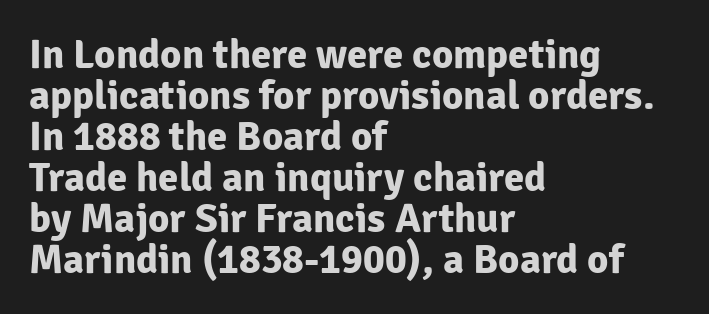
{"serif": "no", "italic": "no", "bold": "yes", "weight": "bold", "width": "normal", "stroke_contrast": "low", "x_height": "medium", "monospaced": "no", "underline": "no", "align": "left", "line_spacing": "tight", "line_spacing_ratio": 1.0, "letter_spacing": "normal", "letter_spacing_em": 0.0, "glyph_px": 41}
